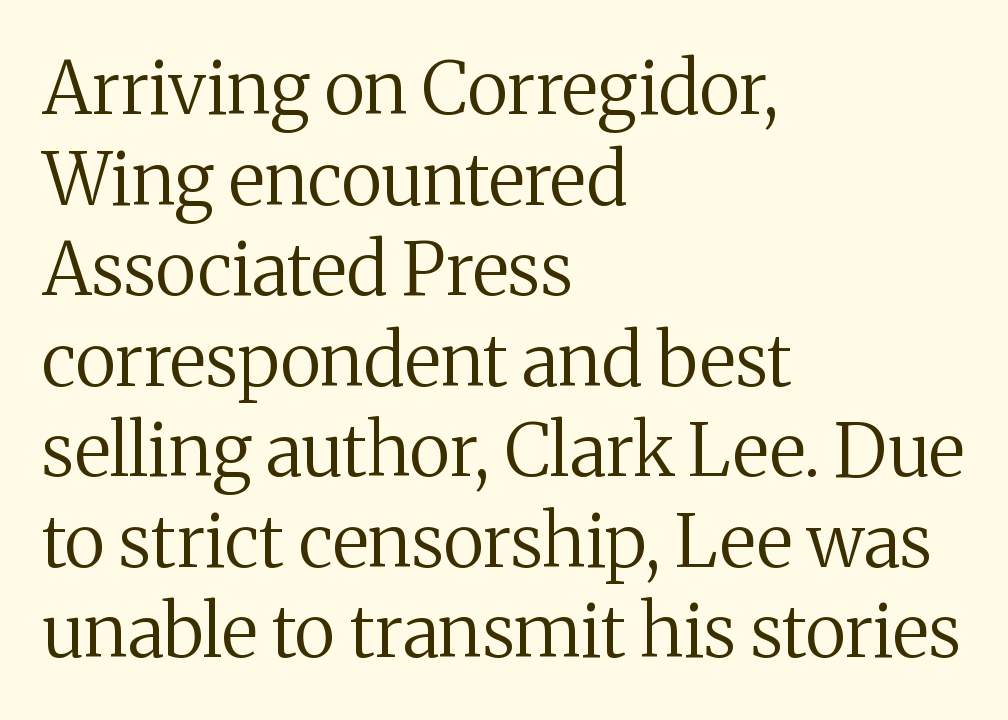
Characters follow at the spacing the type designer built in. In CSS terms this would be text-align: left. Letters have the restrained weight of plain body copy at most. Characters remain perfectly vertical along every line. Do the characters align in a grid? No, the font is proportional. The characters display serif detailing at their extremities.
